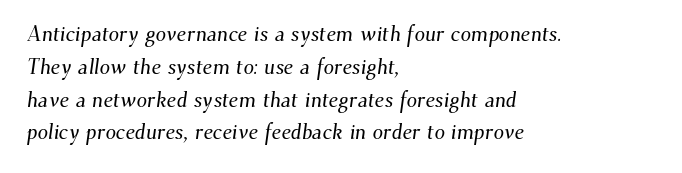
Characters follow at the spacing the type designer built in. Is the block centered? No — it sits flush against the left margin. No word sits above an underline. A typesetter would call this leading conventional body-copy spacing.
